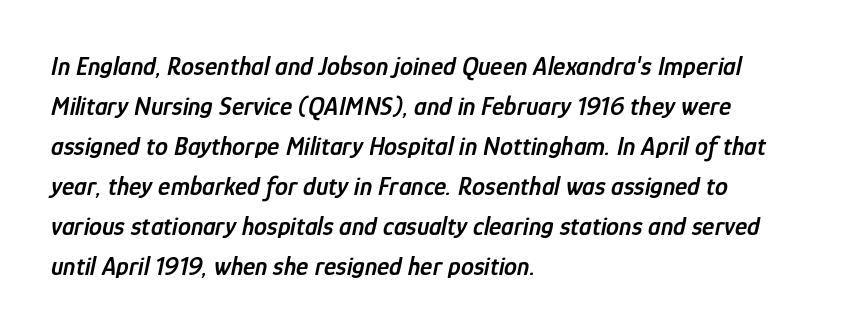
The block of text has a typical density, with ordinary space between rows. Plain, unruled lines of type. On the weight axis this lands at semibold, roughly 600. Observe the ordinary spacing: letters are neighbours, not strangers. Typeset ragged right — the left edge is the straight one.
